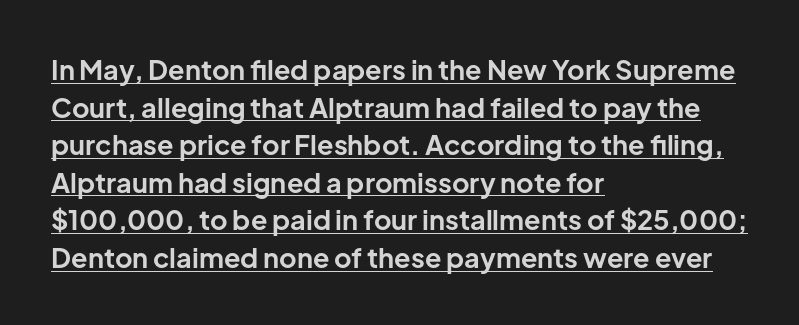
The image shows 27 px bold type, upright; set left-aligned, normal line spacing (1.39x), normal letter spacing, underlined.
